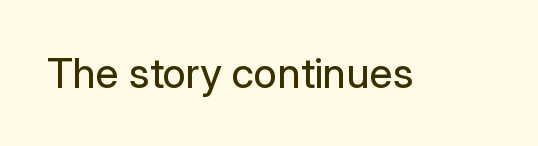
The image shows 42 px regular-weight sans-serif type, upright; set normal letter spacing, not underlined; low stroke contrast and a medium x-height.
